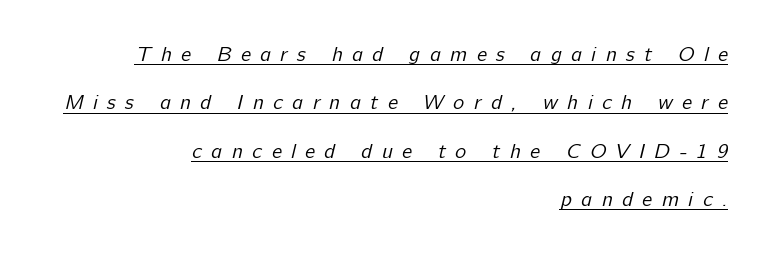
Q: Is the text bold? A: No.
Q: Is the text underlined? A: Yes.
Q: How is the paragraph aligned? A: Right-aligned.
Q: Is the spacing between letters normal or unusually wide? A: Unusually wide.
Q: Is the spacing between lines tight, normal or loose? A: Loose.
